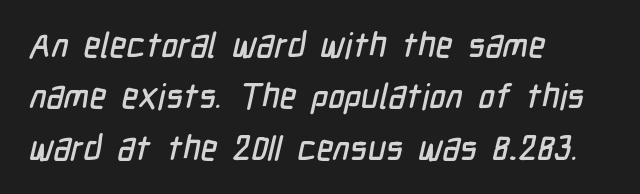
{"serif": "no", "width": "condensed", "stroke_contrast": "low", "x_height": "medium", "monospaced": "no", "underline": "no", "align": "left", "line_spacing": "normal", "line_spacing_ratio": 1.47, "letter_spacing": "normal", "letter_spacing_em": 0.0, "glyph_px": 35}
